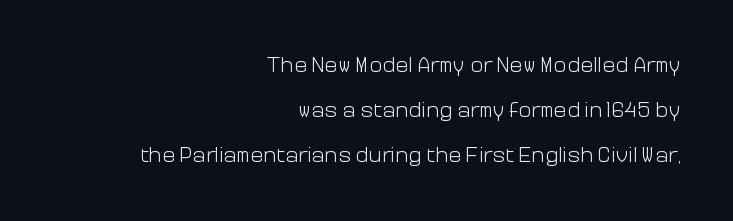
The image shows 22 px text type, upright; set right-aligned, loose line spacing (2.04x), normal letter spacing, not underlined.
